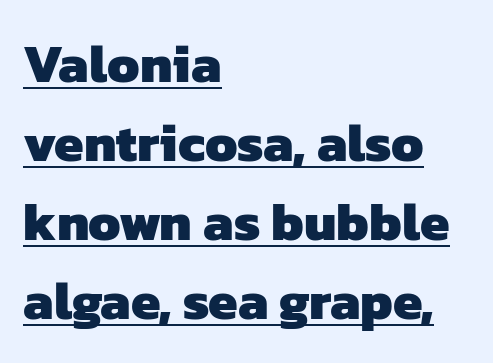
A typesetter would call this zero additional tracking. Descenders here cross a horizontal rule under the line. One-word summary of the alignment: left. Chunky letters — that's bold for sure. Honestly, the row spacing looks completely unremarkable. The passage shown is typed in a proportional face where columns would drift.
